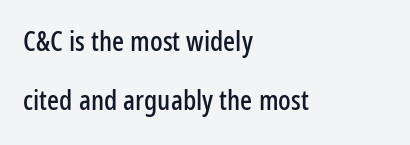
Do the characters align in a grid? No, the font is proportional. Is there much room between lines? Yes — plenty of vertical air separates them. Notice how the stems are strictly vertical — no italics here. Students, note that the glyphs here touch the page at normal intervals.
